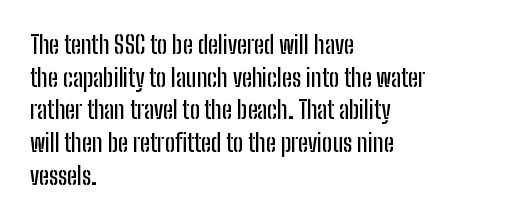
{"italic": "no", "underline": "no", "align": "left", "line_spacing": "normal", "line_spacing_ratio": 1.36, "letter_spacing": "normal", "letter_spacing_em": 0.0, "glyph_px": 24}
